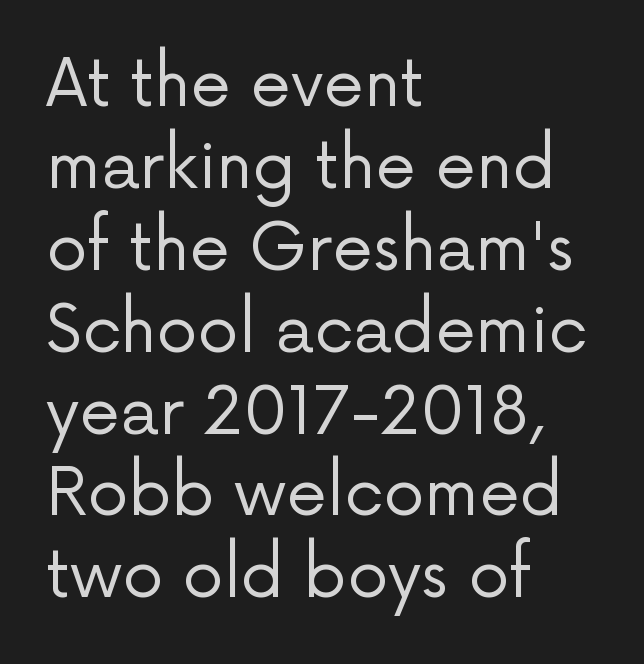
The image shows 65 px regular-weight sans-serif type, upright; set left-aligned, normal line spacing (1.26x), normal letter spacing, not underlined; low stroke contrast and a medium x-height.
